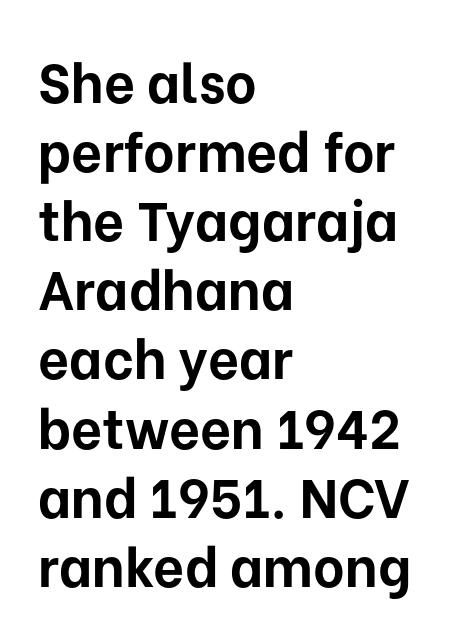
The image shows 54 px bold sans-serif type, upright; set left-aligned, normal line spacing (1.28x), normal letter spacing, not underlined; low stroke contrast and a medium x-height.
